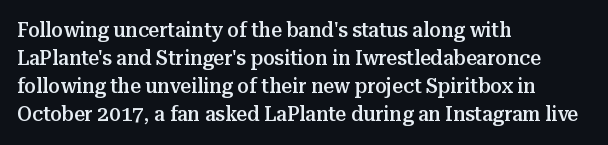
The image shows 21 px text type, upright; set left-aligned, normal line spacing (1.34x), normal letter spacing, not underlined.
